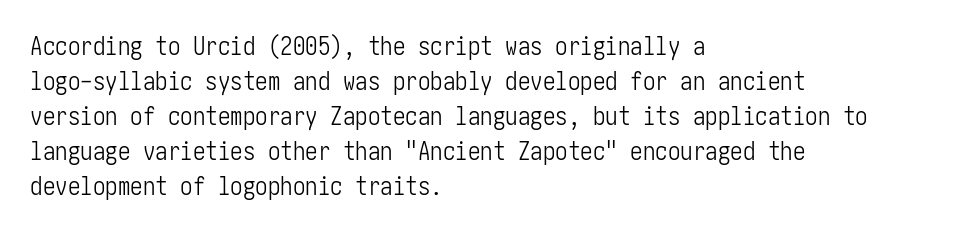
Q: Is the text bold? A: No.
Q: Is the text italic (slanted)? A: No, it is upright.
Q: Is the text underlined? A: No.
Q: How is the paragraph aligned? A: Left-aligned.
Q: Is the spacing between letters normal or unusually wide? A: Normal.
Q: Is the spacing between lines tight, normal or loose? A: Normal.
